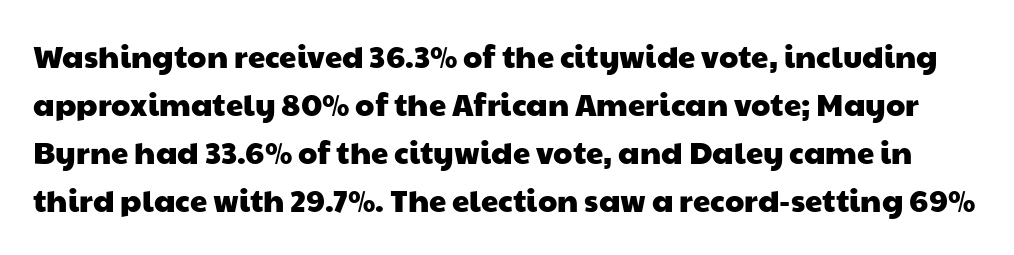
{"serif": "no", "width": "wide", "stroke_contrast": "low", "x_height": "medium", "monospaced": "no", "underline": "no", "line_spacing": "normal", "line_spacing_ratio": 1.55, "letter_spacing": "normal", "letter_spacing_em": 0.0, "glyph_px": 31}
